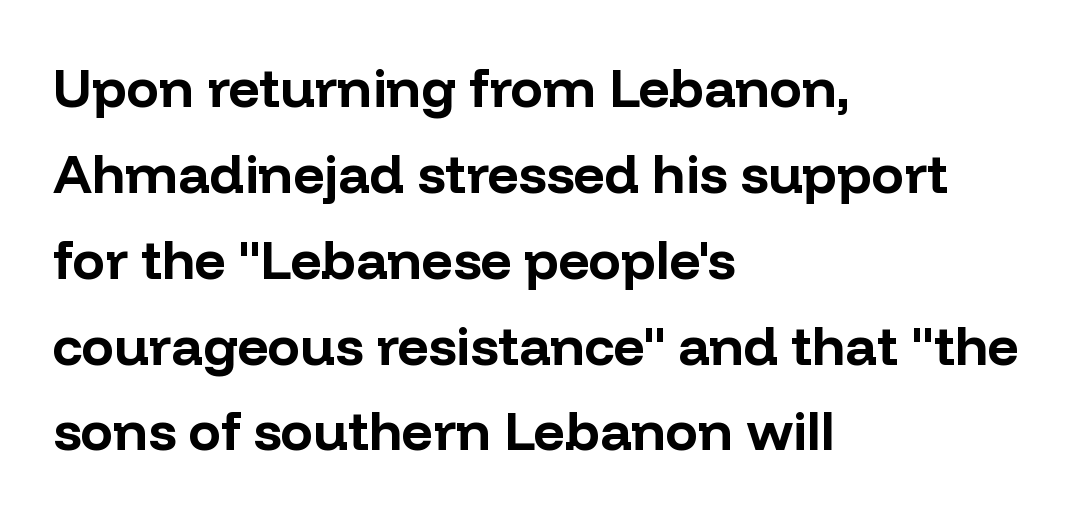
Note: no serifs on the glyphs. Unmarked baselines from the first word to the last. Think of a printed novel: that variable character pitch is what you see here. Whoever set this chose a conventional vertical rhythm. Every character sits straight up, as roman type does. Chunky letters — that's bold for sure.
